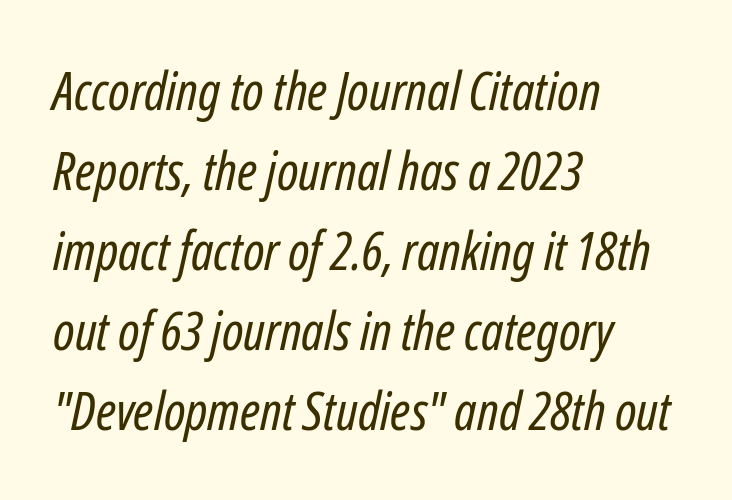
Q: Is the text bold? A: No.
Q: Is the text italic (slanted)? A: Yes, it leans right by about 12 degrees.
Q: Is the text underlined? A: No.
Q: How is the paragraph aligned? A: Left-aligned.
Q: Is the spacing between letters normal or unusually wide? A: Normal.
Q: Is the spacing between lines tight, normal or loose? A: Normal.
Q: Width (condensed, normal, or wide)? A: Condensed.
Q: Stroke contrast? A: Low.
Q: x-height? A: Medium.
Q: Monospaced? A: No.
